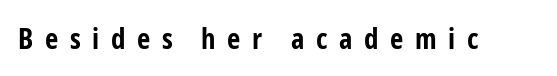
{"serif": "no", "italic": "no", "bold": "yes", "weight": "bold", "width": "condensed", "stroke_contrast": "low", "x_height": "medium", "monospaced": "no", "underline": "no", "letter_spacing": "wide", "letter_spacing_em": 0.4, "glyph_px": 29}
